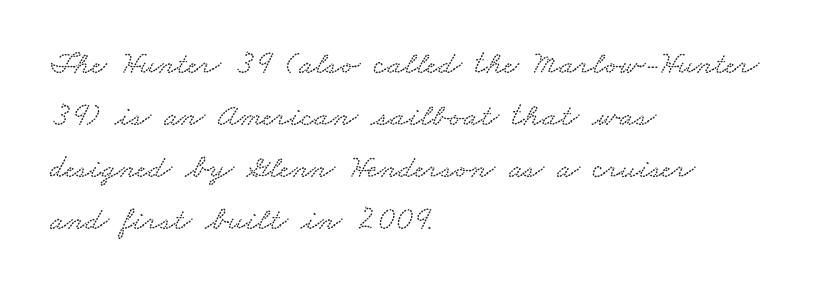
Q: Is the text underlined? A: No.
Q: How is the paragraph aligned? A: Left-aligned.
Q: Is the spacing between letters normal or unusually wide? A: Normal.
Q: Is the spacing between lines tight, normal or loose? A: Normal.
Q: Width (condensed, normal, or wide)? A: Wide.
Q: Stroke contrast? A: Low.
Q: x-height? A: Small.
Q: Monospaced? A: No.
